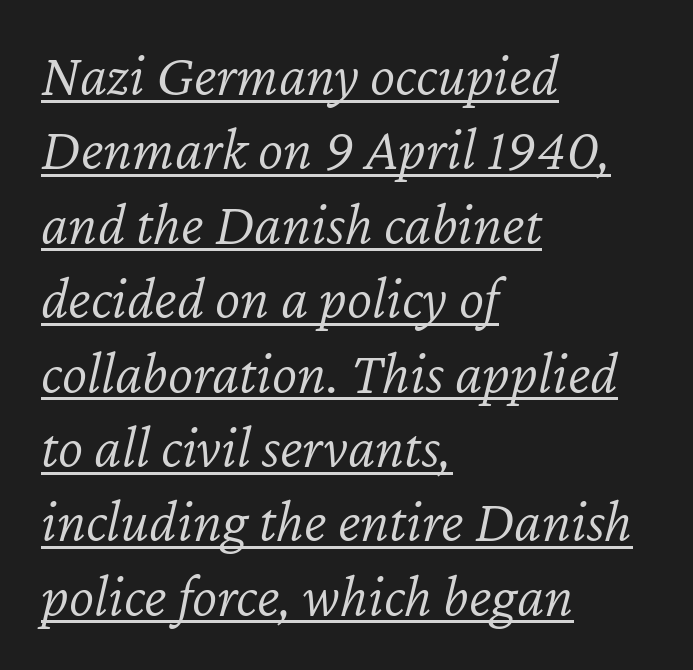
This sample uses plain, unmodified letter spacing. Students, observe the line beneath the letters — that is underlining. Posture: slanted. The compositor pushed each line to the left boundary. This sample has the flowing, uneven cadence of proportional lettering. Heaviness? Minimal to ordinary, like unemphasized prose.
